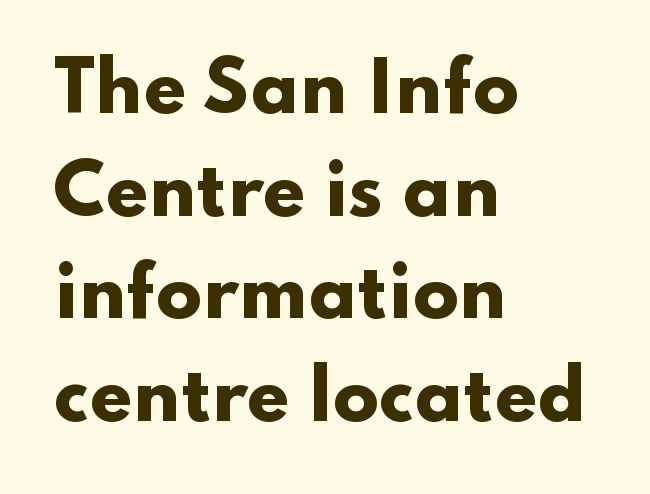
The image shows 68 px heavy, wide sans-serif type, upright; set left-aligned, normal line spacing (1.51x), normal letter spacing, not underlined; low stroke contrast and a small x-height.
